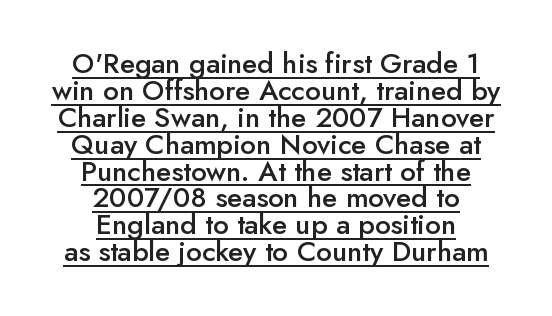
The image shows 28 px semibold sans-serif type, upright; set centered, tight line spacing (0.96x), normal letter spacing, underlined; low stroke contrast and a small x-height.
